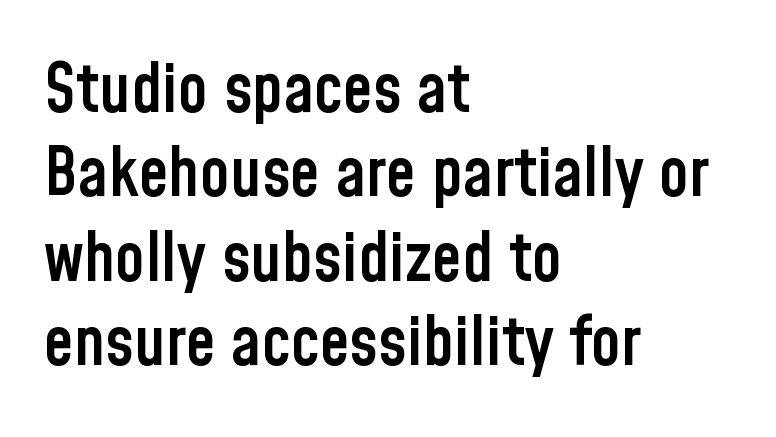
The image shows 68 px semibold, condensed sans-serif type, upright; set left-aligned, line spacing 1.24x, normal letter spacing, not underlined; low stroke contrast and a medium x-height.
